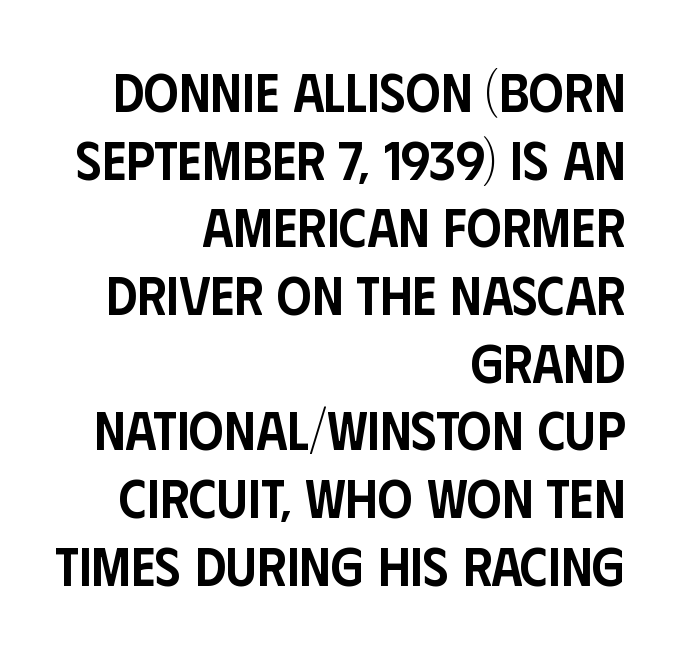
The image shows 55 px semibold, condensed sans-serif type, upright; set right-aligned, line spacing 1.23x, normal letter spacing, not underlined; low stroke contrast and a large x-height.
